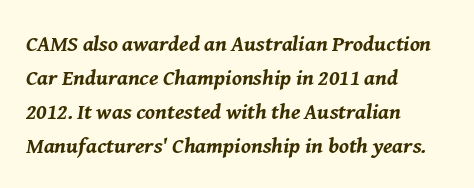
The image shows 22 px bold type, italic (leaning right); set left-aligned, normal line spacing (1.54x), normal letter spacing, not underlined.
